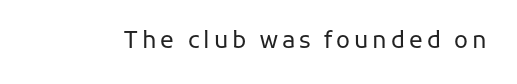
The image shows 23 px text type, upright; set not underlined.
